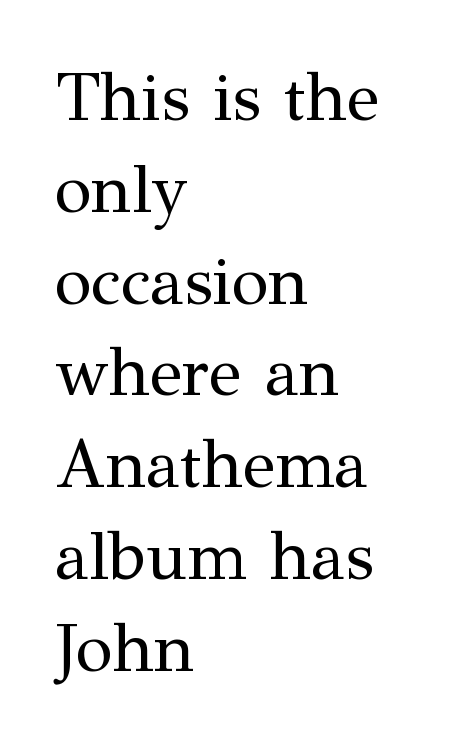
The image shows 68 px regular-weight serif type, upright; set left-aligned, normal line spacing (1.35x), normal letter spacing, not underlined; medium stroke contrast and a medium x-height.
